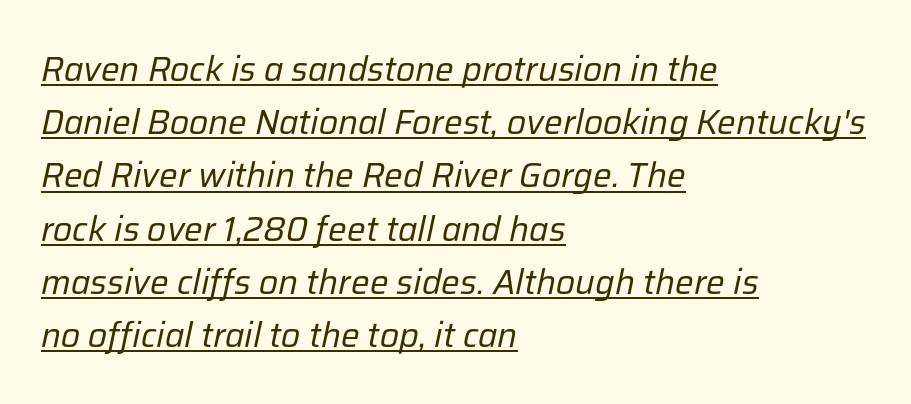
Q: Is the text bold? A: No.
Q: Is the text italic (slanted)? A: Yes, it leans right by about 12 degrees.
Q: Is the text underlined? A: Yes.
Q: How is the paragraph aligned? A: Left-aligned.
Q: Is the spacing between letters normal or unusually wide? A: Normal.
Q: Is the spacing between lines tight, normal or loose? A: Normal.
Q: Width (condensed, normal, or wide)? A: Normal.
Q: Stroke contrast? A: Low.
Q: x-height? A: Medium.
Q: Monospaced? A: No.
